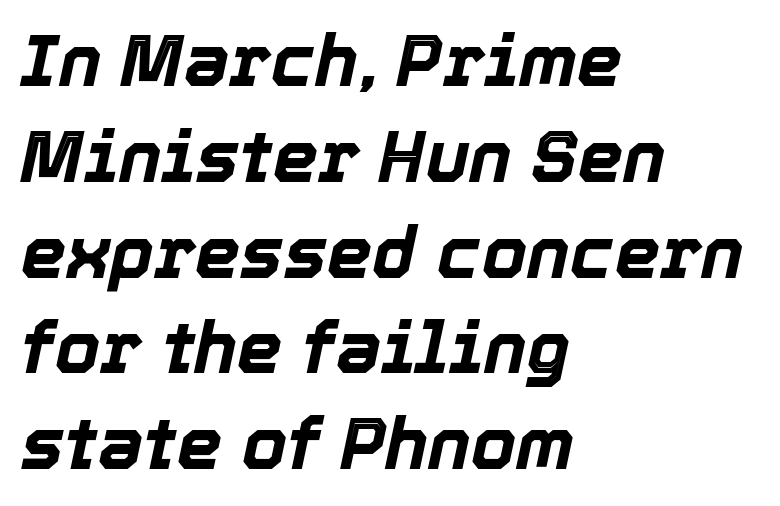
{"italic": "yes", "lean": "right", "slant_degrees": 12, "bold": "yes", "weight": "bold", "width": "normal", "x_height": "medium", "monospaced": "no", "underline": "no", "align": "left", "line_spacing": "normal", "line_spacing_ratio": 1.33, "letter_spacing": "normal", "letter_spacing_em": 0.0, "glyph_px": 72}
